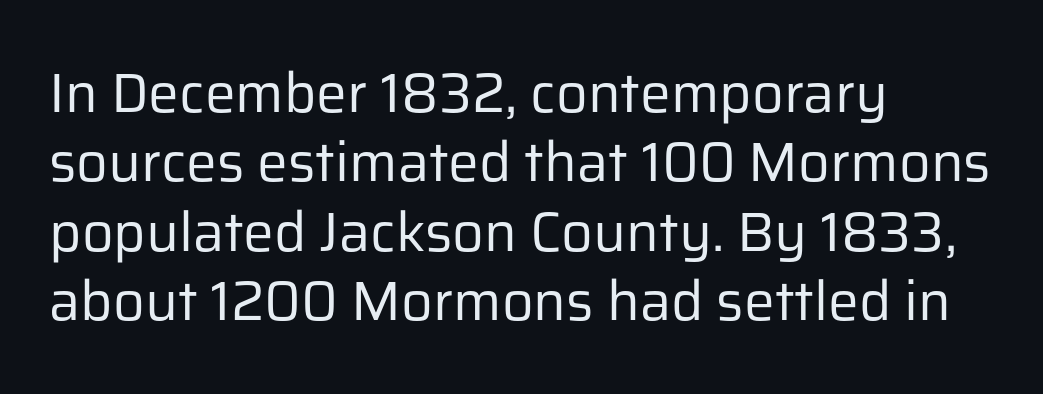
These lines keep a tight, regular rhythm from letter to letter. You could not count columns in this text — the font is proportionally spaced. This reads as an unemphasized weight, regular at the heaviest. Horizontally, the lines are justified to the leading edge only.
